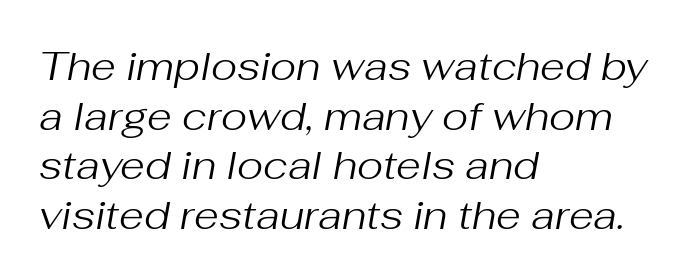
{"italic": "yes", "lean": "right", "slant_degrees": 10, "bold": "no", "weight": "regular", "width": "normal", "stroke_contrast": "medium", "x_height": "medium", "monospaced": "no", "underline": "no", "align": "left", "line_spacing_ratio": 1.24, "letter_spacing": "normal", "letter_spacing_em": 0.0, "glyph_px": 40}
